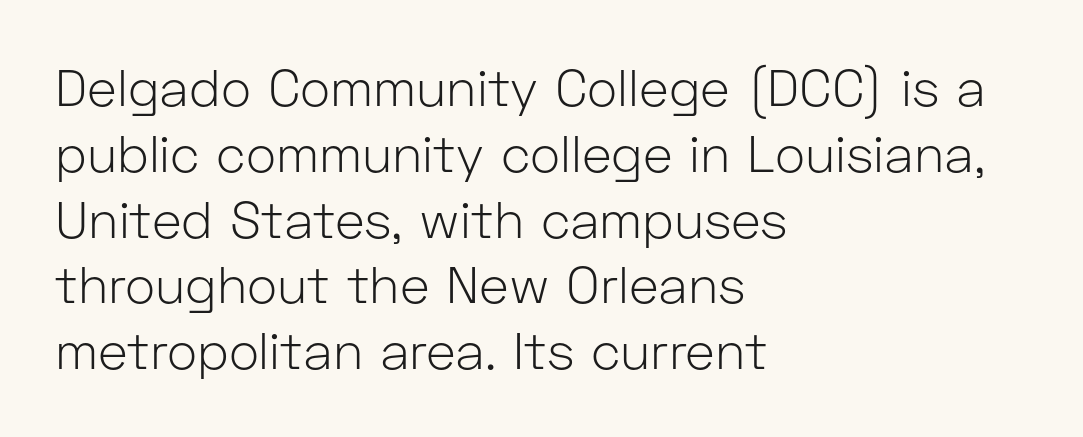
Line starts are locked; line ends wander. The space between consecutive lines is moderate. A typesetter would mark this as roman, not italic. The specimen omits any rule beneath the text block's lines. The type family on display is of the sans-serif kind.
